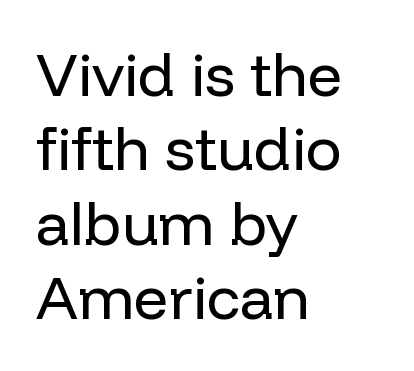
The letters carry no serifs — their stems end cleanly without finishing strokes. Visually the block forms a straight wall on the left and a jagged coastline on the right. Plain, unruled lines of type. Heft: none added — not bold.
